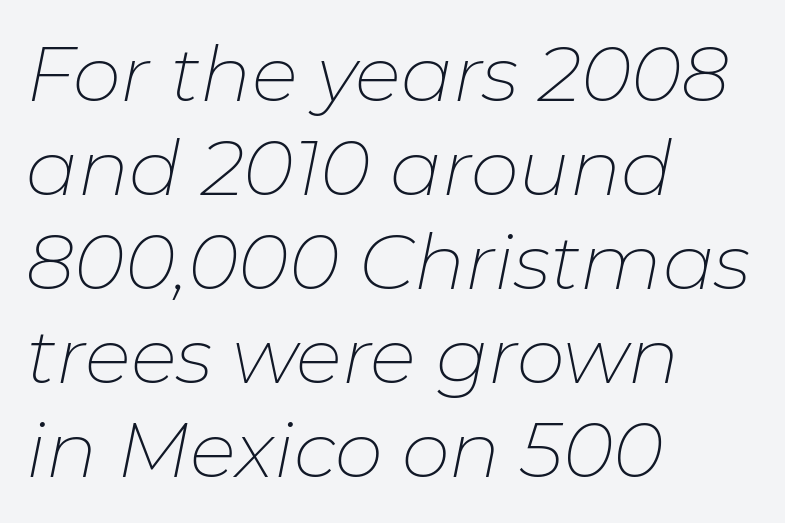
You can tell it's italic because the verticals aren't actually vertical. Think of a printed novel: that variable character pitch is what you see here. Any mark beneath the type? The region is blank. No extra tracking has been applied to these lines.
